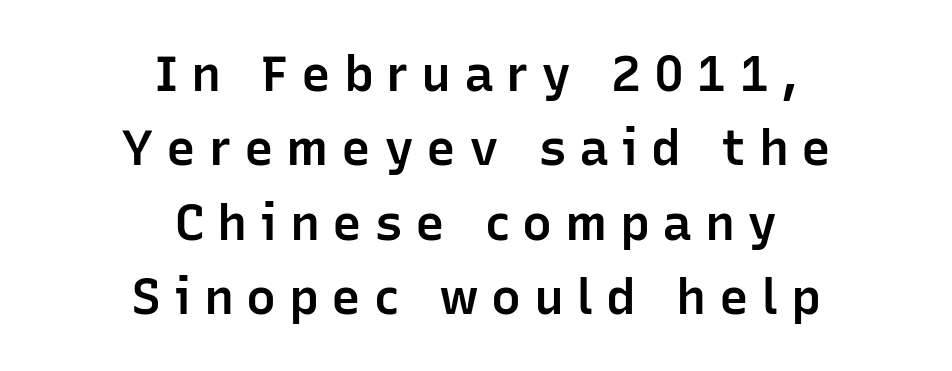
These lines sit exactly where default settings would place them. Does the lettering tilt? It doesn't — this is upright. The compositor balanced each line on the midline. The glyphs are unaccompanied by any horizontal stroke below them. How heavy is the stroke? Medium-heavy — a semibold, shy of bold.
